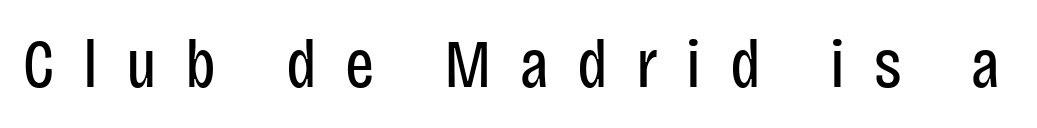
Q: Is the text bold? A: No.
Q: Is the text italic (slanted)? A: No, it is upright.
Q: Is the typeface a serif or a sans-serif typeface? A: Sans-serif.
Q: Is the text underlined? A: No.
Q: Is the spacing between letters normal or unusually wide? A: Unusually wide.
Q: Width (condensed, normal, or wide)? A: Condensed.
Q: Stroke contrast? A: Low.
Q: x-height? A: Large.
Q: Monospaced? A: No.
